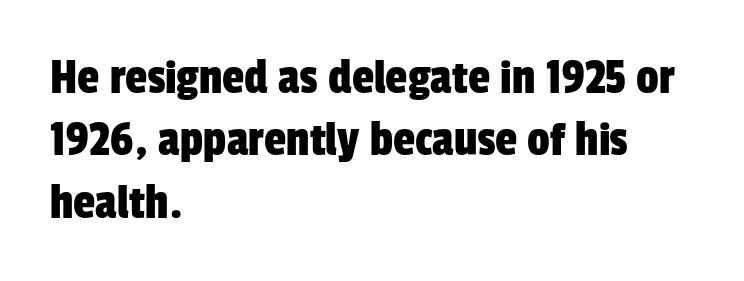
{"serif": "no", "width": "condensed", "stroke_contrast": "low", "x_height": "medium", "monospaced": "no", "underline": "no", "align": "left", "line_spacing": "normal", "line_spacing_ratio": 1.25, "letter_spacing": "normal", "letter_spacing_em": 0.0, "glyph_px": 50}
